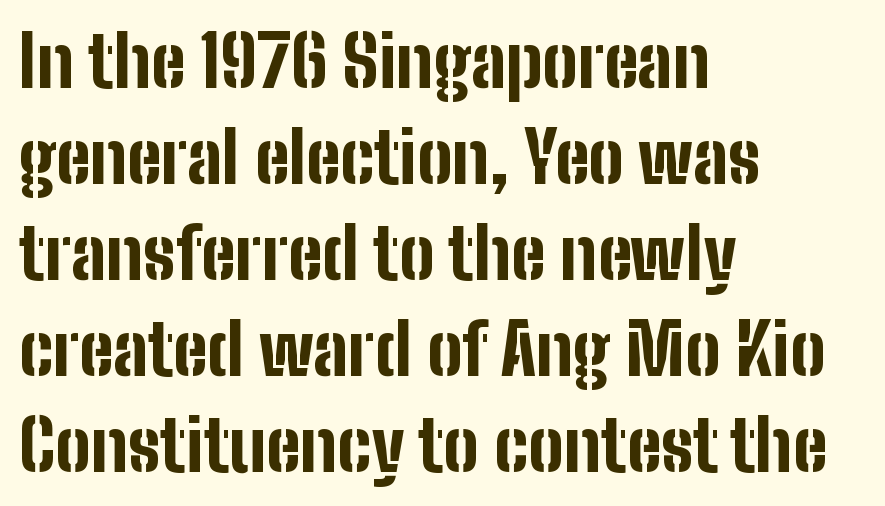
The passage shown stacks its lines at a standard gap. Glance below the letters and you will spot only blank space. A student would call this left alignment; a typographer would say flush left, rag right. The rendering uses a bold face; every stroke is thick and dark.
